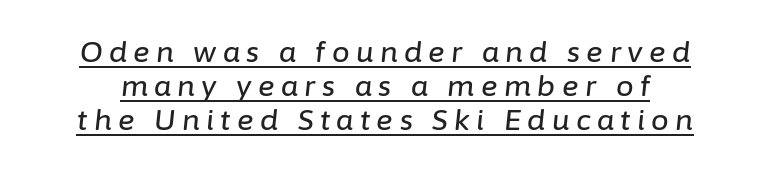
Q: Is the text italic (slanted)? A: Yes, it leans right by about 6 degrees.
Q: Is the text underlined? A: Yes.
Q: Is the spacing between letters normal or unusually wide? A: Unusually wide.
Q: Width (condensed, normal, or wide)? A: Normal.
Q: Stroke contrast? A: Low.
Q: x-height? A: Medium.
Q: Monospaced? A: No.
